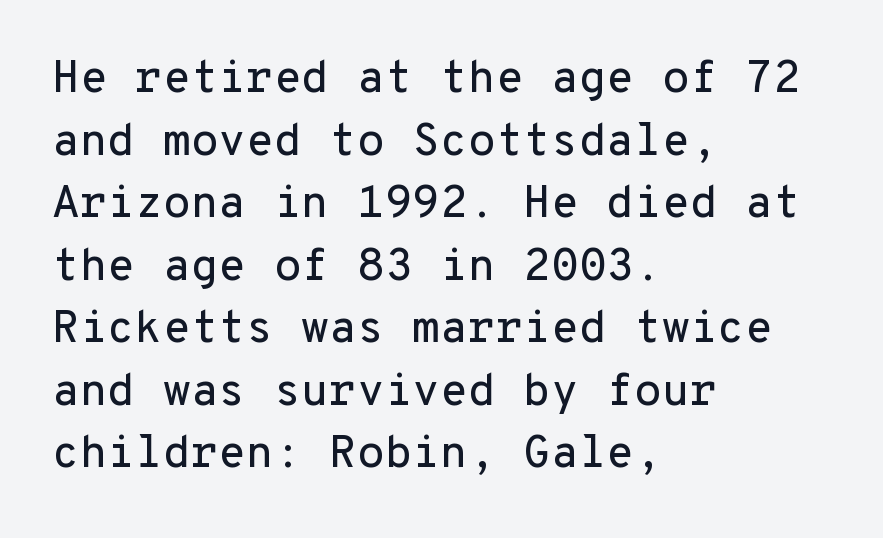
{"serif": "no", "italic": "no", "width": "normal", "stroke_contrast": "low", "x_height": "medium", "monospaced": "yes", "underline": "no", "align": "left", "line_spacing": "normal", "line_spacing_ratio": 1.39, "letter_spacing": "normal", "letter_spacing_em": 0.0, "glyph_px": 45}
